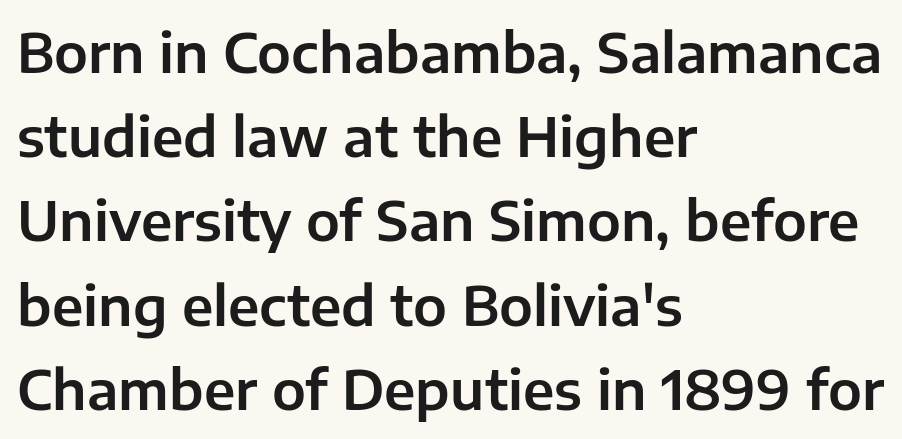
You could not count columns in this text — the font is proportionally spaced. Short note: letters normally spaced. This rendering features lettering with no underline. One-word summary of the alignment: left. Vertically, the passage feels balanced, rows spaced as you'd expect.
